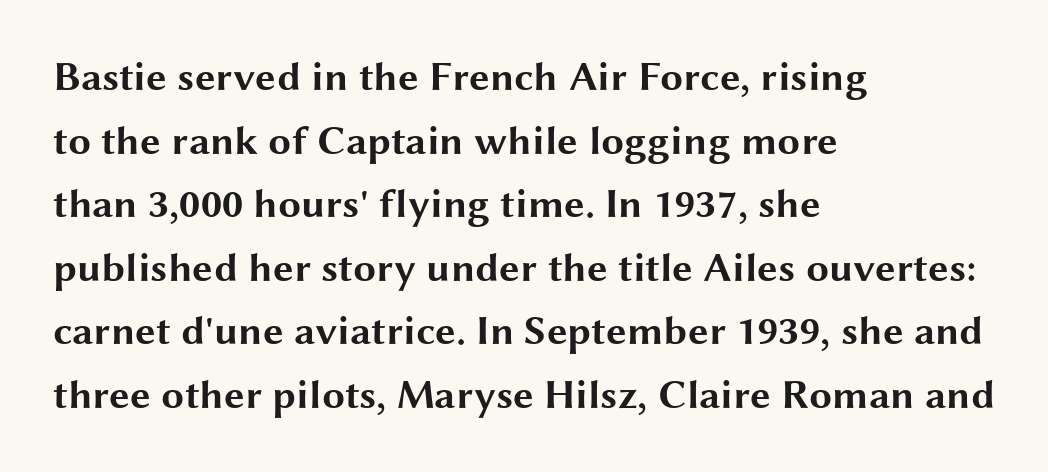
Q: Is the text bold? A: Yes.
Q: Is the text italic (slanted)? A: No, it is upright.
Q: Is the typeface a serif or a sans-serif typeface? A: Sans-serif.
Q: Is the text underlined? A: No.
Q: How is the paragraph aligned? A: Left-aligned.
Q: Is the spacing between letters normal or unusually wide? A: Normal.
Q: Is the spacing between lines tight, normal or loose? A: Normal.
Q: Width (condensed, normal, or wide)? A: Wide.
Q: Stroke contrast? A: Medium.
Q: x-height? A: Medium.
Q: Monospaced? A: No.
